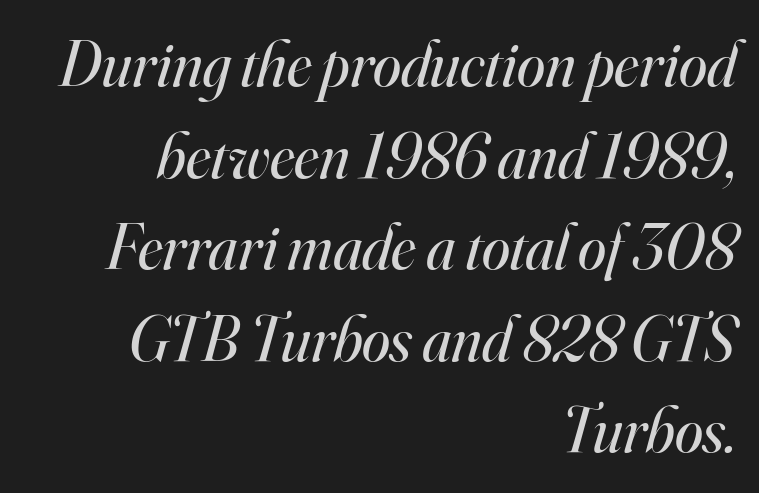
{"serif": "yes", "italic": "yes", "lean": "right", "slant_degrees": 16, "bold": "no", "weight": "regular", "width": "normal", "stroke_contrast": "high", "x_height": "small", "monospaced": "no", "underline": "no", "align": "right", "line_spacing": "normal", "line_spacing_ratio": 1.43, "letter_spacing": "normal", "letter_spacing_em": 0.0, "glyph_px": 64}
